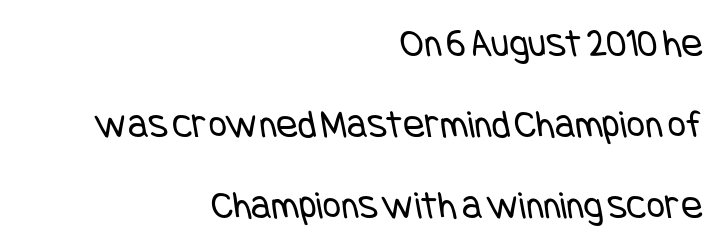
The image shows 40 px regular-weight, condensed sans-serif type; set right-aligned, loose line spacing (2.02x), normal letter spacing, not underlined; low stroke contrast and a large x-height.
